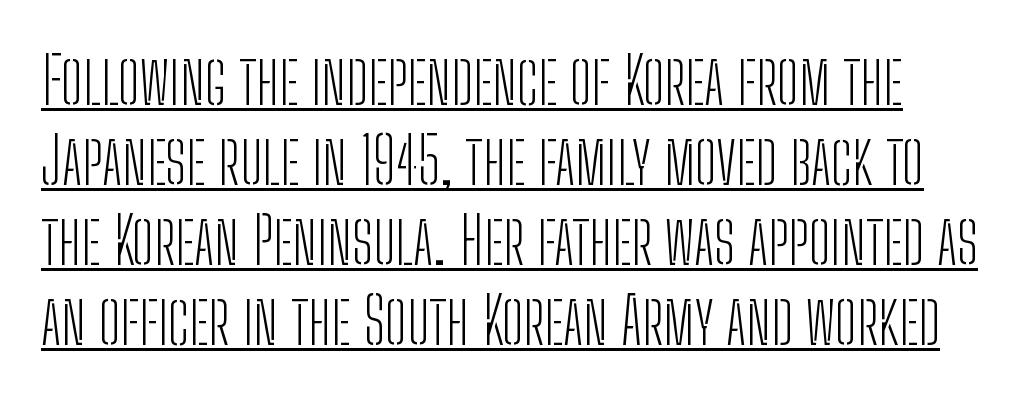
No feet cap the strokes, marking this as sans-serif type. Compared with typical body copy, the letter spacing here is the same. This is underlined copy, the kind a proofreader might mark for attention. Notice how the stems are strictly vertical — no italics here.
